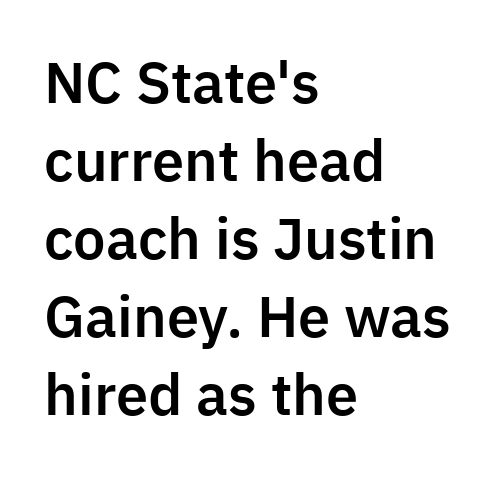
The face used here is a sans, in the tradition of grotesques and geometrics. A typesetter would call this proportional, since set widths differ per character. It's the straight-up-and-down kind of type. Anything drawn beneath the words? Only blank space.
